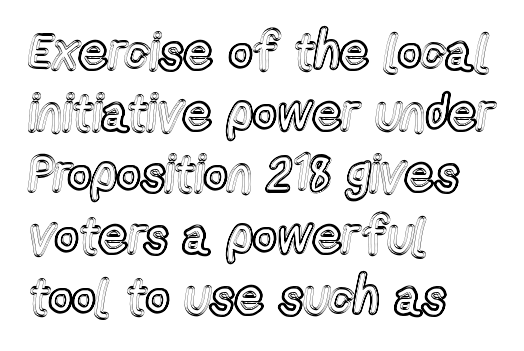
Glance below the letters and you will spot only blank space. Short note: letters normally spaced. Note the varied advance widths — an 'i' is clearly narrower than an 'm'.
